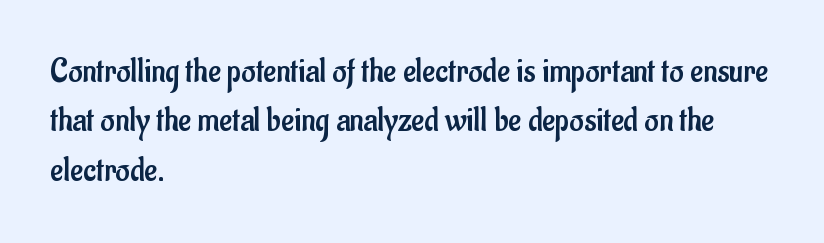
{"serif": "no", "italic": "no", "bold": "no", "weight": "regular", "width": "condensed", "stroke_contrast": "low", "x_height": "small", "monospaced": "no", "underline": "no", "align": "left", "line_spacing": "normal", "line_spacing_ratio": 1.41, "letter_spacing": "normal", "letter_spacing_em": 0.0, "glyph_px": 35}
